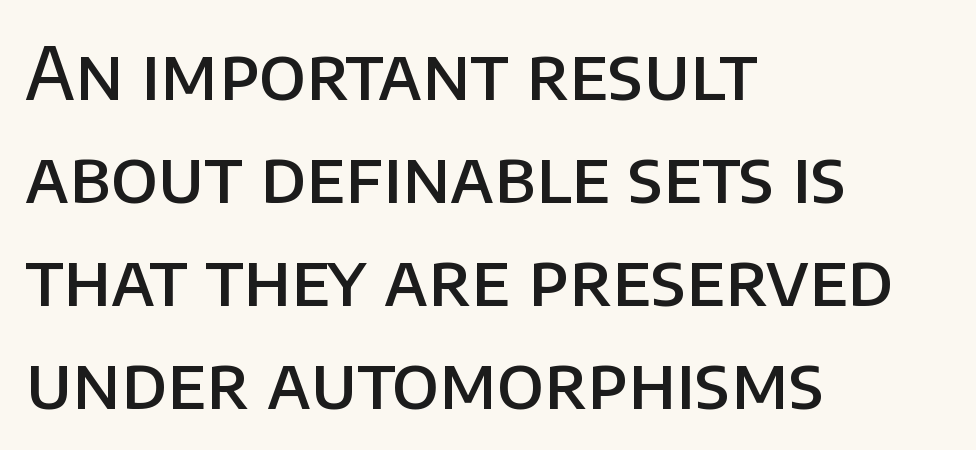
The strip under each line holds only bare page. Layout note: lines flush left. These lines keep a tight, regular rhythm from letter to letter. Note: no serifs on the glyphs. The sample has been set in demibold, a notch under bold. Quick note: not italic, upright.
